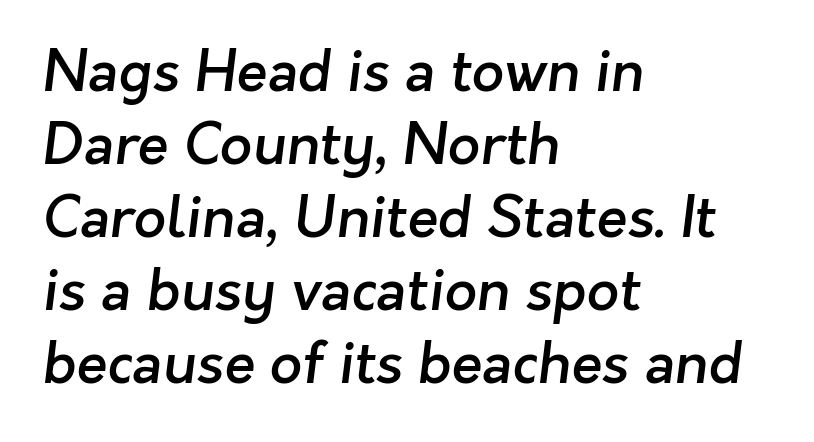
Q: Is the text bold? A: Semi-bold.
Q: Is the typeface a serif or a sans-serif typeface? A: Sans-serif.
Q: Is the text underlined? A: No.
Q: How is the paragraph aligned? A: Left-aligned.
Q: Is the spacing between letters normal or unusually wide? A: Normal.
Q: Is the spacing between lines tight, normal or loose? A: Normal.
Q: Width (condensed, normal, or wide)? A: Normal.
Q: Stroke contrast? A: Low.
Q: x-height? A: Medium.
Q: Monospaced? A: No.
